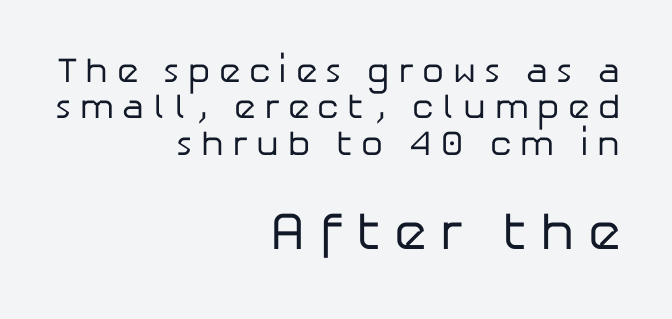
The rendering anchors every line to the right-hand side. If you measured baseline to baseline, you'd find a short distance. It's the straight-up-and-down kind of type. The baseline area is clear. The letters look calm and open, with moderate or lighter stems. Each word looks stretched out because of the extra space between its letters.
